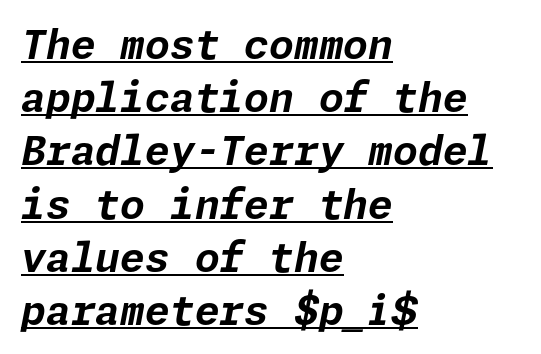
{"italic": "yes", "lean": "right", "slant_degrees": 11, "bold": "yes", "weight": "bold", "width": "normal", "stroke_contrast": "low", "x_height": "medium", "underline": "yes", "align": "left", "line_spacing": "normal", "line_spacing_ratio": 1.33, "letter_spacing": "normal", "letter_spacing_em": 0.0, "glyph_px": 40}
